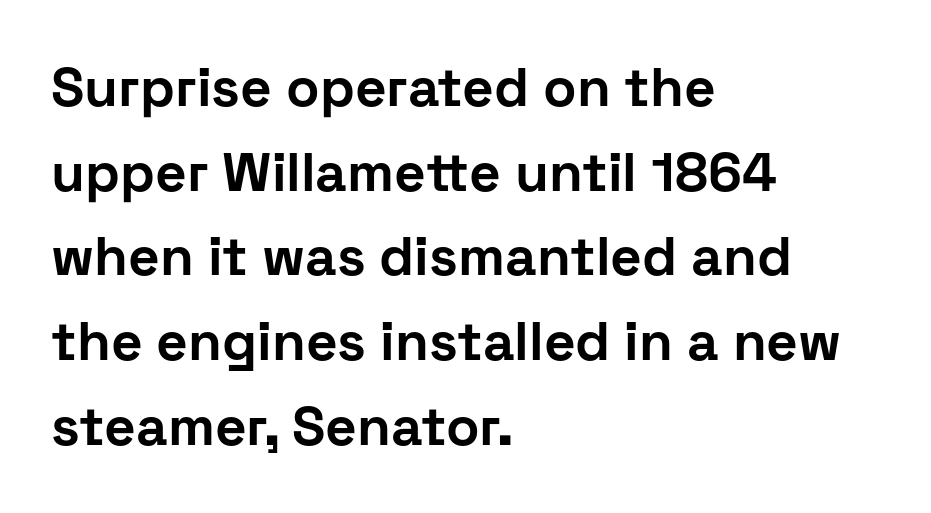
{"serif": "no", "italic": "no", "bold": "yes", "weight": "bold", "width": "normal", "stroke_contrast": "low", "x_height": "medium", "monospaced": "no", "underline": "no", "align": "left", "line_spacing": "normal", "line_spacing_ratio": 1.54, "letter_spacing": "normal", "letter_spacing_em": 0.0, "glyph_px": 55}
